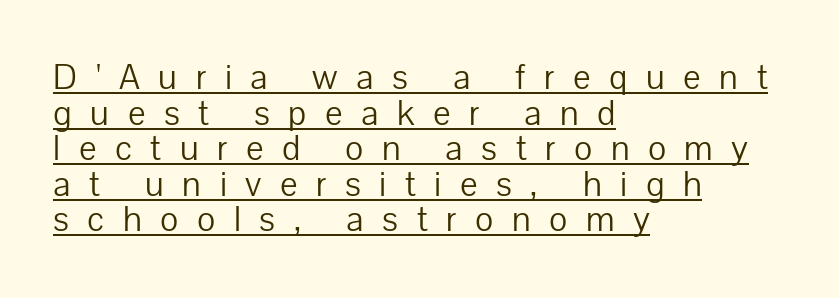
The image shows 37 px light sans-serif type, upright; set left-aligned, tight line spacing (0.96x), unusually wide letter spacing (+0.5 em), underlined; low stroke contrast and a medium x-height.
